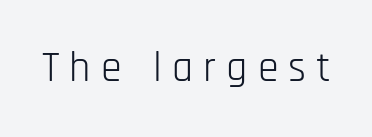
What stands out about the letter spacing? Its width — letters are far apart. Just letters on the line, the space beneath them empty. These lines are composed in type without serifs. This sample uses an upright cut, with every glyph sitting square on the baseline.
